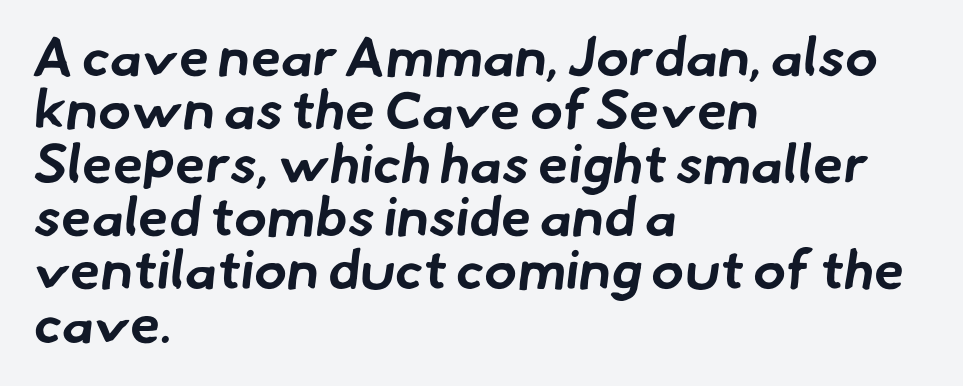
Line beginnings align vertically; line endings do not. Underline: absent. Spacing verdict: proportional, widths tailored to each character. Typesetter's note: full bold, strokes at maximum text heaviness. Classification — sans serif.
